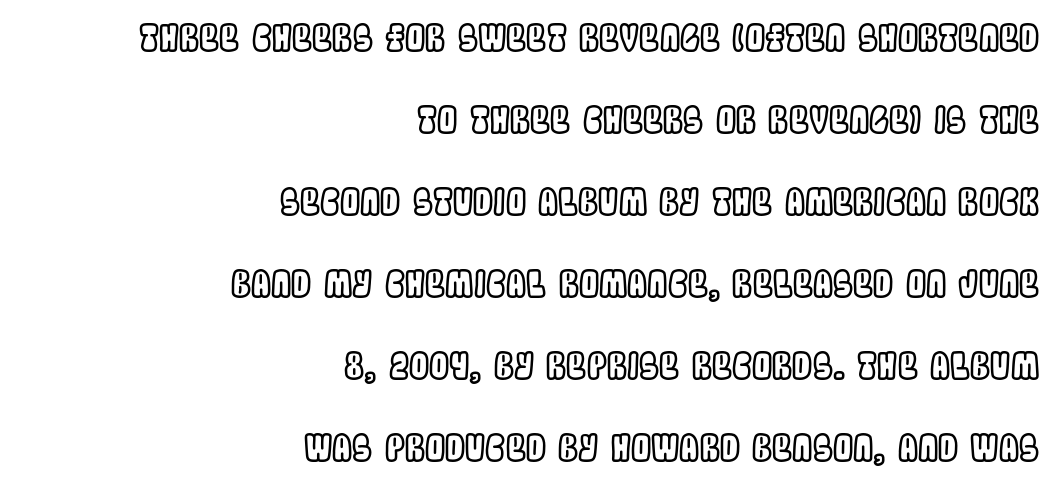
{"italic": "no", "width": "condensed", "x_height": "large", "monospaced": "no", "underline": "no", "align": "right", "line_spacing": "loose", "line_spacing_ratio": 2.28, "letter_spacing": "normal", "letter_spacing_em": 0.0, "glyph_px": 36}
